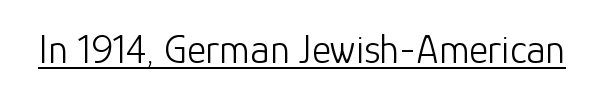
Q: Is the text bold? A: No.
Q: Is the text italic (slanted)? A: No, it is upright.
Q: Is the typeface a serif or a sans-serif typeface? A: Sans-serif.
Q: Is the text underlined? A: Yes.
Q: Is the spacing between letters normal or unusually wide? A: Normal.
Q: Width (condensed, normal, or wide)? A: Normal.
Q: Stroke contrast? A: Low.
Q: x-height? A: Medium.
Q: Monospaced? A: No.
